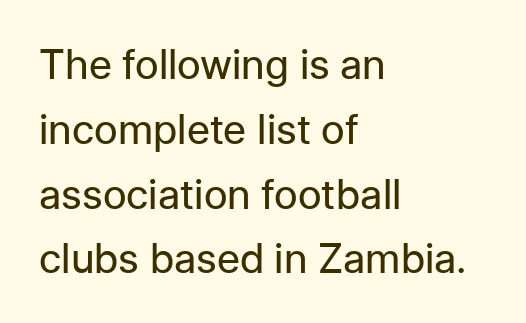
{"serif": "no", "italic": "no", "bold": "no", "weight": "regular", "width": "normal", "stroke_contrast": "low", "x_height": "medium", "monospaced": "no", "underline": "no", "align": "left", "line_spacing": "normal", "line_spacing_ratio": 1.58, "letter_spacing": "normal", "letter_spacing_em": 0.0, "glyph_px": 41}
